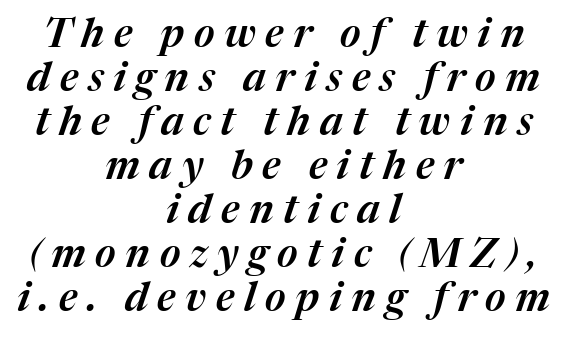
Q: Is the text italic (slanted)? A: Yes, it leans right by about 17 degrees.
Q: Is the text underlined? A: No.
Q: How is the paragraph aligned? A: Centered.
Q: Is the spacing between letters normal or unusually wide? A: Unusually wide.
Q: Is the spacing between lines tight, normal or loose? A: Tight.
Q: Width (condensed, normal, or wide)? A: Normal.
Q: Stroke contrast? A: Medium.
Q: x-height? A: Medium.
Q: Monospaced? A: No.
